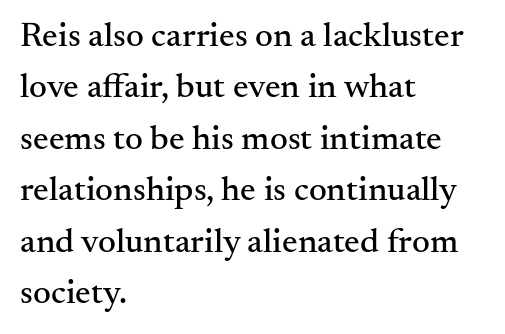
Q: Is the text italic (slanted)? A: No, it is upright.
Q: Is the typeface a serif or a sans-serif typeface? A: Serif.
Q: Is the text underlined? A: No.
Q: How is the paragraph aligned? A: Left-aligned.
Q: Is the spacing between letters normal or unusually wide? A: Normal.
Q: Is the spacing between lines tight, normal or loose? A: Normal.
Q: Width (condensed, normal, or wide)? A: Normal.
Q: Stroke contrast? A: Medium.
Q: x-height? A: Small.
Q: Monospaced? A: No.
